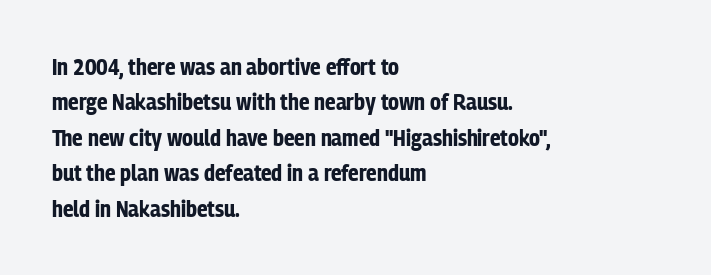
Q: Is the text bold? A: Yes.
Q: Is the text italic (slanted)? A: No, it is upright.
Q: Is the text underlined? A: No.
Q: How is the paragraph aligned? A: Left-aligned.
Q: Is the spacing between letters normal or unusually wide? A: Normal.
Q: Is the spacing between lines tight, normal or loose? A: Normal.
